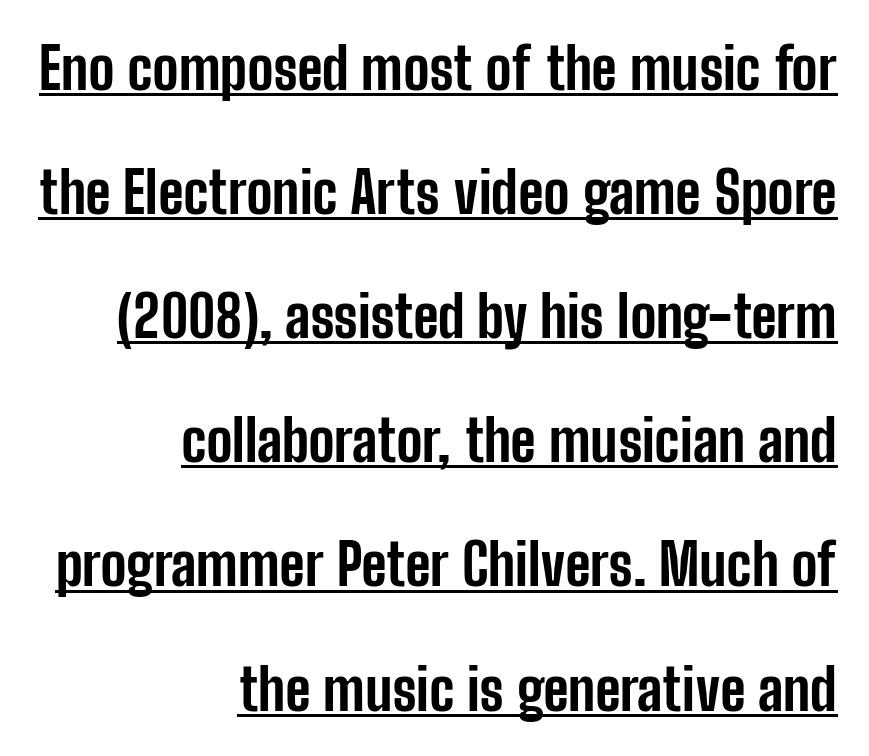
Stroke terminals: plain, sans-serif. Like a heading marked for emphasis, these lines bear an underscore. Characters follow at the spacing the type designer built in. The typesetter chose a ragged-left arrangement here. The leading is generous, giving the passage an open texture.
